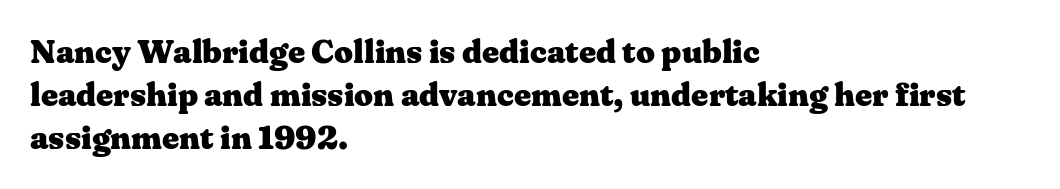
Descenders are the only things crossing below the line. In terms of letterform style, serifs are clearly present. Spacing verdict: proportional, widths tailored to each character. The letters sit at their default tracking, neither squeezed nor spread. Thick stems and heavy bowls — unmistakably bold. Caption: multi-line text, flush left, ragged right.
